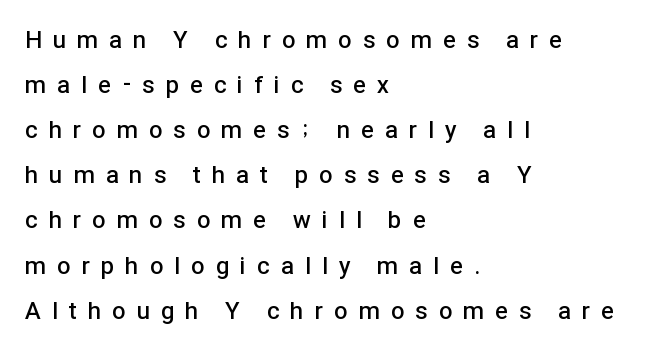
Q: Is the text bold? A: Semi-bold.
Q: Is the text italic (slanted)? A: No, it is upright.
Q: Is the text underlined? A: No.
Q: How is the paragraph aligned? A: Left-aligned.
Q: Is the spacing between letters normal or unusually wide? A: Unusually wide.
